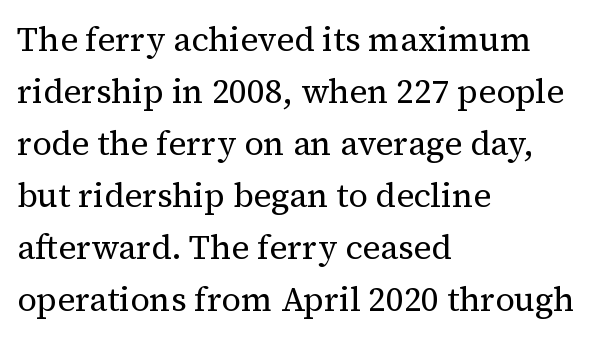
{"serif": "yes", "italic": "no", "bold": "no", "weight": "regular", "width": "normal", "stroke_contrast": "medium", "x_height": "medium", "monospaced": "no", "underline": "no", "align": "left", "line_spacing": "normal", "line_spacing_ratio": 1.53, "letter_spacing": "normal", "letter_spacing_em": 0.0, "glyph_px": 34}
